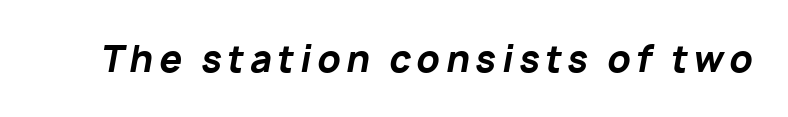
Q: Is the text bold? A: Yes.
Q: Is the text italic (slanted)? A: Yes, it leans right by about 10 degrees.
Q: Is the text underlined? A: No.
Q: Width (condensed, normal, or wide)? A: Normal.
Q: Stroke contrast? A: Low.
Q: x-height? A: Medium.
Q: Monospaced? A: No.
